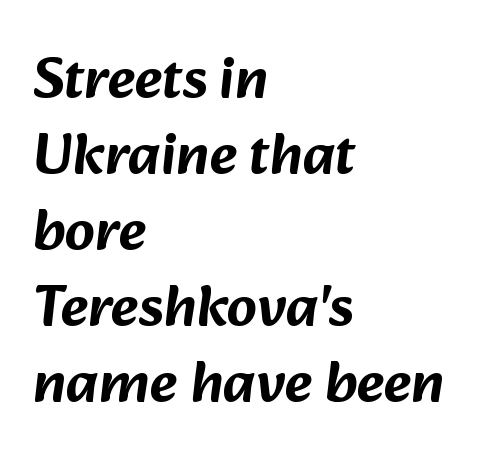
The image shows 59 px sans-serif type; set left-aligned, normal line spacing (1.29x), normal letter spacing, not underlined; low stroke contrast and a medium x-height.
